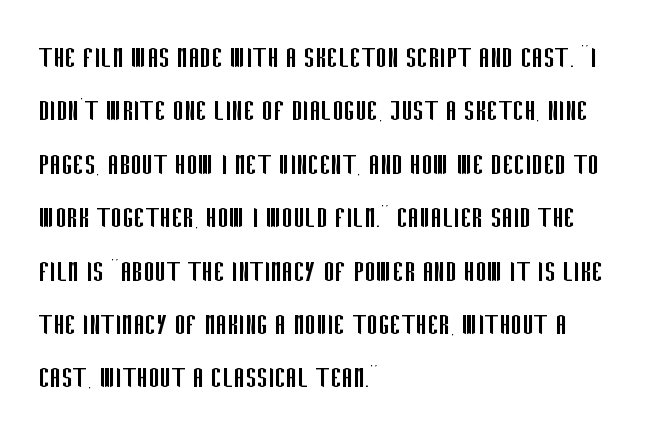
{"serif": "no", "italic": "no", "bold": "no", "weight": "regular", "width": "condensed", "stroke_contrast": "low", "x_height": "large", "monospaced": "no", "underline": "no", "align": "left", "line_spacing": "normal", "line_spacing_ratio": 1.57, "letter_spacing": "normal", "letter_spacing_em": 0.0, "glyph_px": 34}
